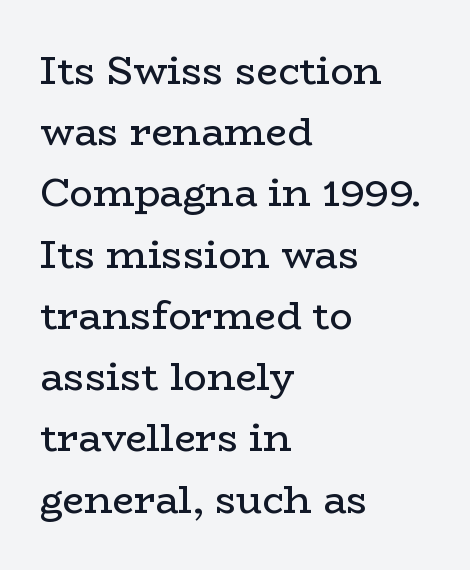
The image shows 39 px regular-weight, wide serif type, upright; set left-aligned, normal line spacing (1.57x), normal letter spacing, not underlined; low stroke contrast and a medium x-height.
